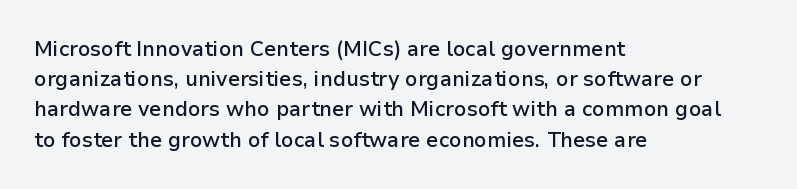
{"italic": "no", "bold": "semi", "underline": "no", "align": "left", "line_spacing": "normal", "line_spacing_ratio": 1.44, "letter_spacing": "normal", "letter_spacing_em": 0.0, "glyph_px": 21}
